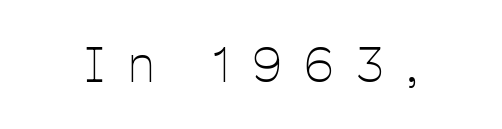
The image shows 48 px thin, condensed sans-serif type, upright; set unusually wide letter spacing (+0.49 em), not underlined; low stroke contrast and a medium x-height.
